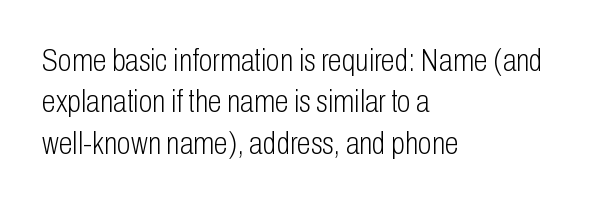
Q: Is the text bold? A: No.
Q: Is the text italic (slanted)? A: No, it is upright.
Q: Is the typeface a serif or a sans-serif typeface? A: Sans-serif.
Q: Is the text underlined? A: No.
Q: How is the paragraph aligned? A: Left-aligned.
Q: Is the spacing between letters normal or unusually wide? A: Normal.
Q: Is the spacing between lines tight, normal or loose? A: Normal.
Q: Width (condensed, normal, or wide)? A: Condensed.
Q: Stroke contrast? A: Low.
Q: x-height? A: Medium.
Q: Monospaced? A: No.
